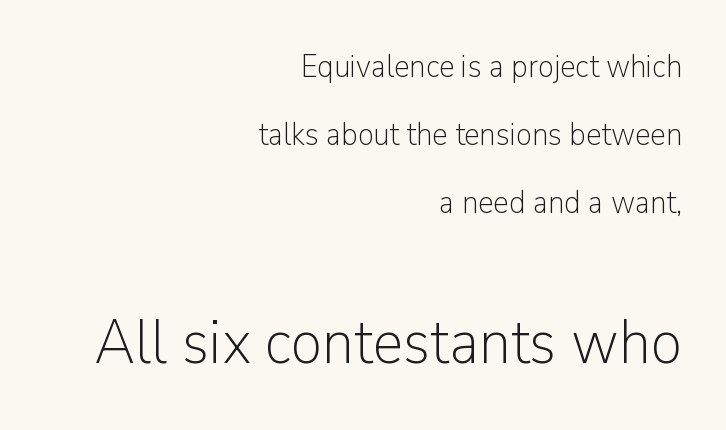
The image shows 63 px light sans-serif type, upright; set right-aligned, loose line spacing (2.13x), normal letter spacing, not underlined; the second (bottom) block is 1.97x larger; low stroke contrast and a medium x-height.
